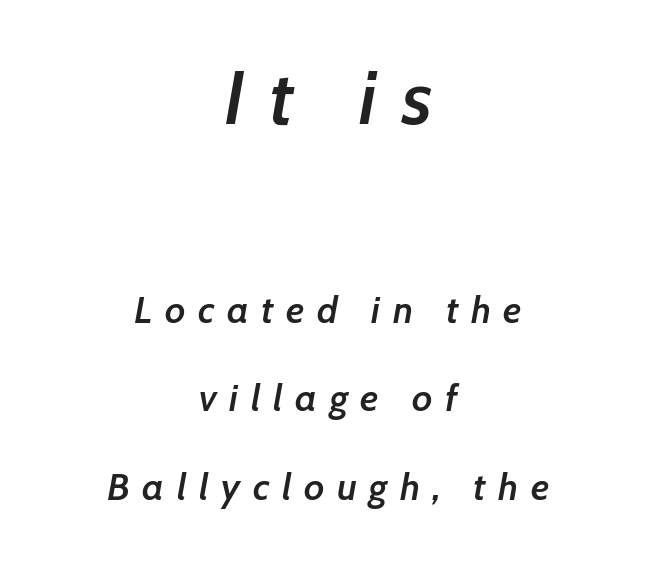
The image shows 75 px semibold type, italic (leaning right); set centered, loose line spacing (2.33x), unusually wide letter spacing (+0.33 em), not underlined; the first (top) block is 1.97x larger; low stroke contrast and a medium x-height.
